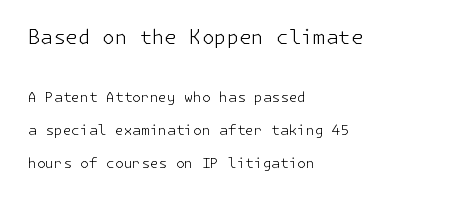
The image shows 20 px text type, upright; set left-aligned, loose line spacing (2.35x), normal letter spacing, not underlined; the first (top) block is 1.43x larger.
